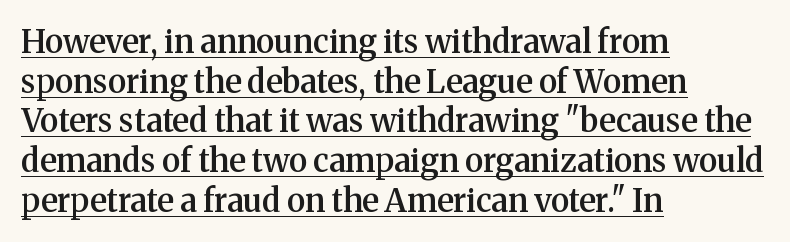
Q: Is the text bold? A: Semi-bold.
Q: Is the text italic (slanted)? A: No, it is upright.
Q: Is the typeface a serif or a sans-serif typeface? A: Serif.
Q: Is the text underlined? A: Yes.
Q: How is the paragraph aligned? A: Left-aligned.
Q: Is the spacing between letters normal or unusually wide? A: Normal.
Q: Width (condensed, normal, or wide)? A: Normal.
Q: Stroke contrast? A: Medium.
Q: x-height? A: Medium.
Q: Monospaced? A: No.
